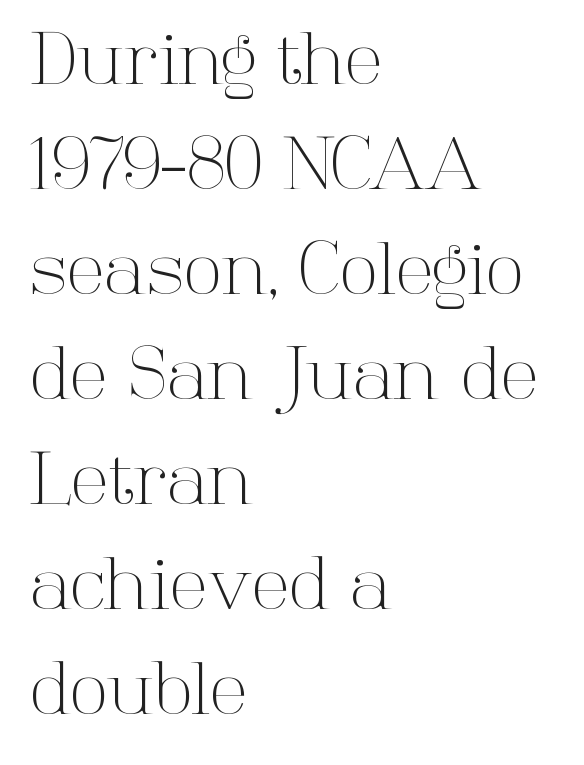
To sum up the face: it has serifs. Posture: upright roman. The letterforms sit at book weight or below. The rendering uses natural spacing where letterforms have individual widths.
